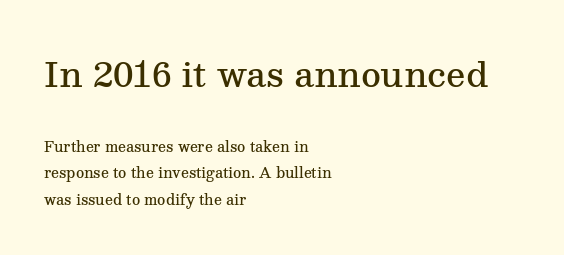
Q: Is the text bold? A: Semi-bold.
Q: Is the text italic (slanted)? A: No, it is upright.
Q: Is the typeface a serif or a sans-serif typeface? A: Serif.
Q: Is the text underlined? A: No.
Q: How is the paragraph aligned? A: Left-aligned.
Q: Is the spacing between letters normal or unusually wide? A: Normal.
Q: Which block of text is set in a larger size, the first (top) or the second (bottom)? A: The first (top) one.
Q: Width (condensed, normal, or wide)? A: Normal.
Q: Stroke contrast? A: Medium.
Q: x-height? A: Medium.
Q: Monospaced? A: No.
